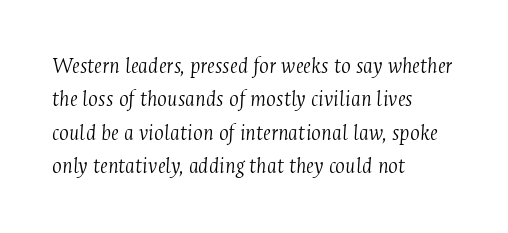
Q: Is the text bold? A: No.
Q: Is the text italic (slanted)? A: Yes, it leans right by about 4 degrees.
Q: Is the text underlined? A: No.
Q: How is the paragraph aligned? A: Left-aligned.
Q: Is the spacing between letters normal or unusually wide? A: Normal.
Q: Is the spacing between lines tight, normal or loose? A: Normal.
